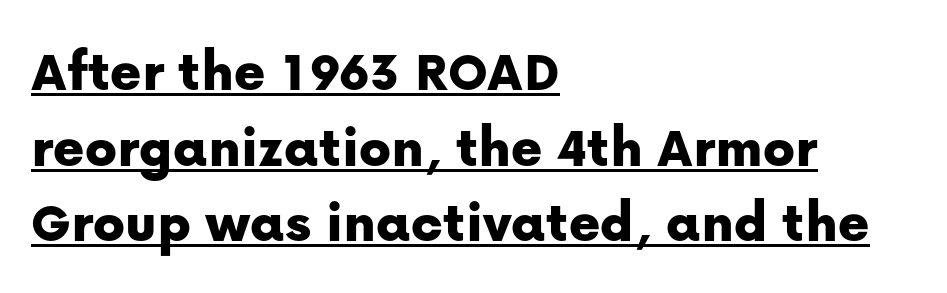
The image shows 59 px sans-serif type, upright; set left-aligned, normal line spacing (1.28x), normal letter spacing, underlined; low stroke contrast and a medium x-height.
